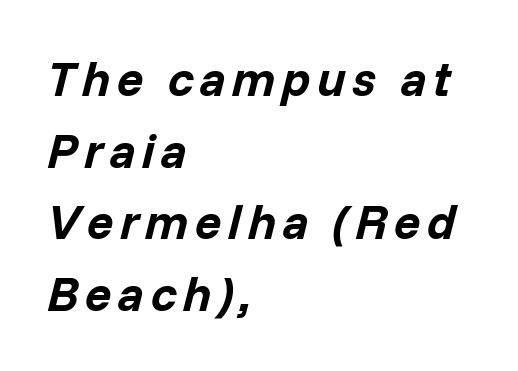
Q: Is the text bold? A: Yes.
Q: Is the text italic (slanted)? A: Yes, it leans right by about 14 degrees.
Q: Is the text underlined? A: No.
Q: How is the paragraph aligned? A: Left-aligned.
Q: Is the spacing between lines tight, normal or loose? A: Normal.
Q: Width (condensed, normal, or wide)? A: Normal.
Q: Stroke contrast? A: Low.
Q: x-height? A: Medium.
Q: Monospaced? A: No.
